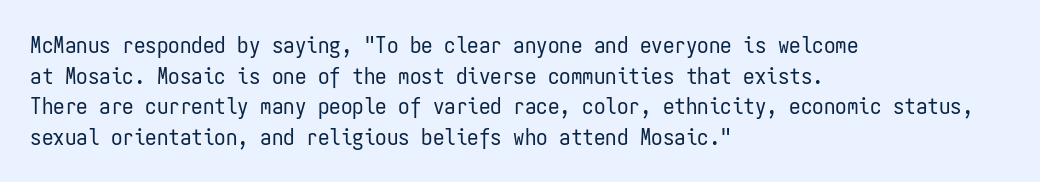
Q: Is the text bold? A: No.
Q: Is the text italic (slanted)? A: No, it is upright.
Q: Is the text underlined? A: No.
Q: How is the paragraph aligned? A: Left-aligned.
Q: Is the spacing between letters normal or unusually wide? A: Normal.
Q: Is the spacing between lines tight, normal or loose? A: Normal.
